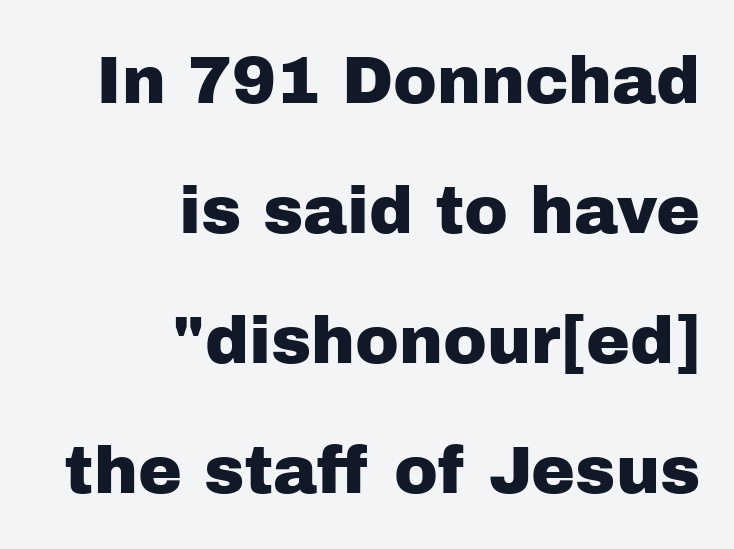
Q: Is the text italic (slanted)? A: No, it is upright.
Q: Is the typeface a serif or a sans-serif typeface? A: Sans-serif.
Q: Is the text underlined? A: No.
Q: How is the paragraph aligned? A: Right-aligned.
Q: Is the spacing between letters normal or unusually wide? A: Normal.
Q: Is the spacing between lines tight, normal or loose? A: Loose.
Q: Width (condensed, normal, or wide)? A: Normal.
Q: Stroke contrast? A: Low.
Q: x-height? A: Medium.
Q: Monospaced? A: No.
